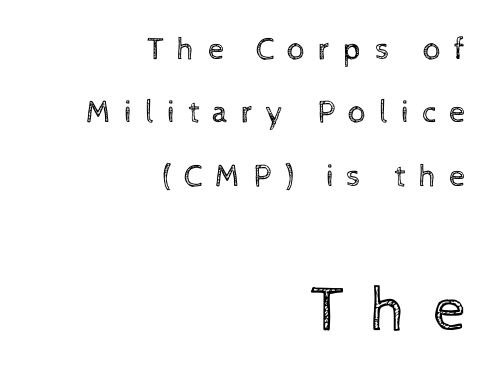
Q: Is the text bold? A: No.
Q: Is the text italic (slanted)? A: No, it is upright.
Q: Is the text underlined? A: No.
Q: How is the paragraph aligned? A: Right-aligned.
Q: Is the spacing between letters normal or unusually wide? A: Unusually wide.
Q: Is the spacing between lines tight, normal or loose? A: Loose.
Q: Which block of text is set in a larger size, the first (top) or the second (bottom)? A: The second (bottom) one.
Q: Width (condensed, normal, or wide)? A: Normal.
Q: x-height? A: Medium.
Q: Monospaced? A: No.
